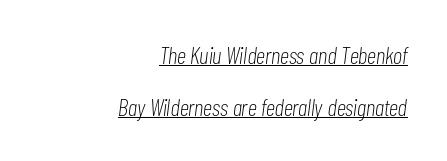
Descenders here cross a horizontal rule under the line. Think standard paragraph weight, or any step lighter than that. Tracking value appears to be zero — textbook default spacing. Summary of vertical rhythm: relaxed, with wide interline spacing. Line ends are locked; line starts wander.
